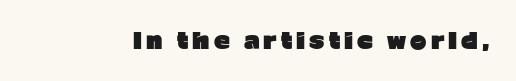
Weight check: bold — yes, fully. Rule under the text: the space is simply empty. Quick note: not italic, upright.
